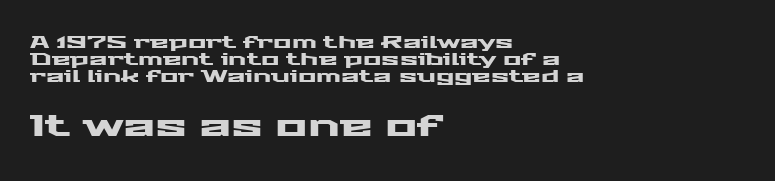
Baseline-to-baseline distance is barely more than the letter height. If you squint, the bottom block still reads clearly — it's the larger of the two. Short note: letters normally spaced. Letters rest on an invisible, unmarked baseline.
